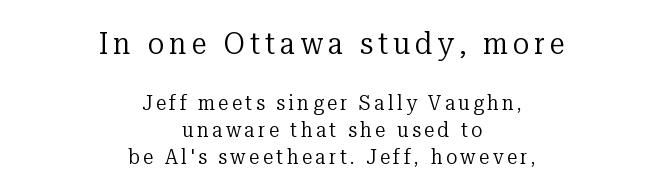
{"serif": "yes", "italic": "no", "bold": "no", "weight": "regular", "width": "normal", "stroke_contrast": "low", "x_height": "medium", "monospaced": "no", "underline": "no", "align": "center", "line_spacing": "normal", "line_spacing_ratio": 1.29, "larger_block": "first", "size_ratio": 1.48, "glyph_px": 31}
